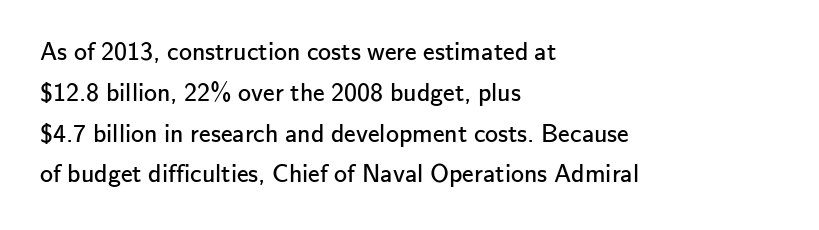
Q: Is the text bold? A: No.
Q: Is the text italic (slanted)? A: No, it is upright.
Q: Is the text underlined? A: No.
Q: How is the paragraph aligned? A: Left-aligned.
Q: Is the spacing between letters normal or unusually wide? A: Normal.
Q: Is the spacing between lines tight, normal or loose? A: Normal.
